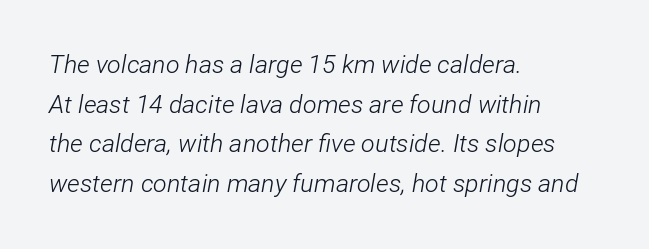
Descenders are the only things crossing below the line. Default kerning and tracking; the words read as compact shapes. The rendering applies a slant to the glyphs. Is this a heavy cut? Hardly; it is regular or lighter.
